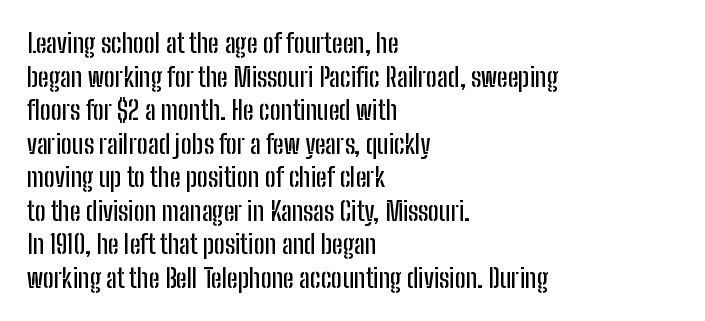
The zone under the glyphs is completely vacant. Line starts are locked; line ends wander. Look at the tracking — it's just the regular setting, nothing added. Horizontal bands of white between lines are of average thickness.
